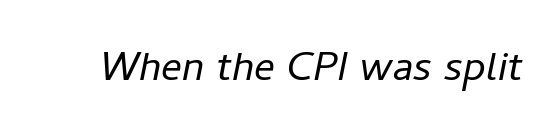
The image shows 52 px light type, italic (leaning right); set normal letter spacing, not underlined; low stroke contrast and a medium x-height.
